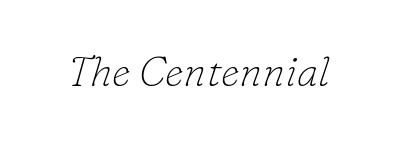
{"serif": "yes", "italic": "yes", "lean": "right", "slant_degrees": 16, "bold": "no", "weight": "thin", "width": "normal", "stroke_contrast": "low", "x_height": "small", "monospaced": "no", "underline": "no", "letter_spacing": "normal", "letter_spacing_em": 0.0, "glyph_px": 42}
